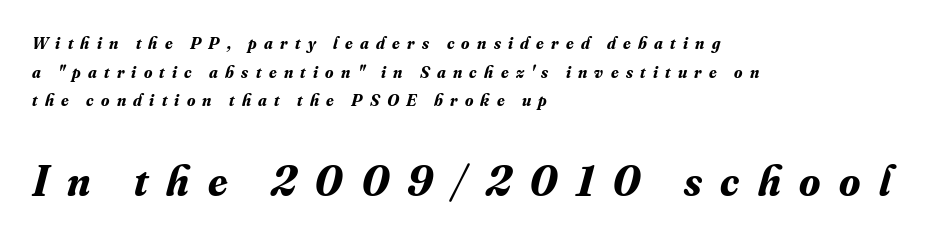
Q: Is the text bold? A: Yes.
Q: Is the text italic (slanted)? A: Yes, it leans right by about 16 degrees.
Q: Is the typeface a serif or a sans-serif typeface? A: Serif.
Q: Is the text underlined? A: No.
Q: How is the paragraph aligned? A: Left-aligned.
Q: Is the spacing between letters normal or unusually wide? A: Unusually wide.
Q: Is the spacing between lines tight, normal or loose? A: Normal.
Q: Which block of text is set in a larger size, the first (top) or the second (bottom)? A: The second (bottom) one.
Q: Width (condensed, normal, or wide)? A: Normal.
Q: Stroke contrast? A: Medium.
Q: x-height? A: Small.
Q: Monospaced? A: No.
